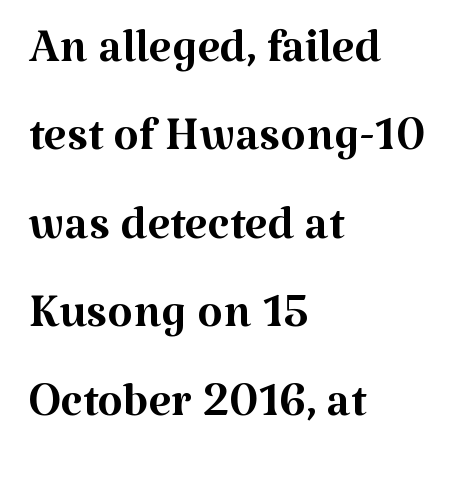
Q: Is the text bold? A: No.
Q: Is the text italic (slanted)? A: No, it is upright.
Q: Is the typeface a serif or a sans-serif typeface? A: Serif.
Q: Is the text underlined? A: No.
Q: How is the paragraph aligned? A: Left-aligned.
Q: Is the spacing between letters normal or unusually wide? A: Normal.
Q: Is the spacing between lines tight, normal or loose? A: Normal.
Q: Width (condensed, normal, or wide)? A: Normal.
Q: Stroke contrast? A: Medium.
Q: x-height? A: Medium.
Q: Monospaced? A: No.
